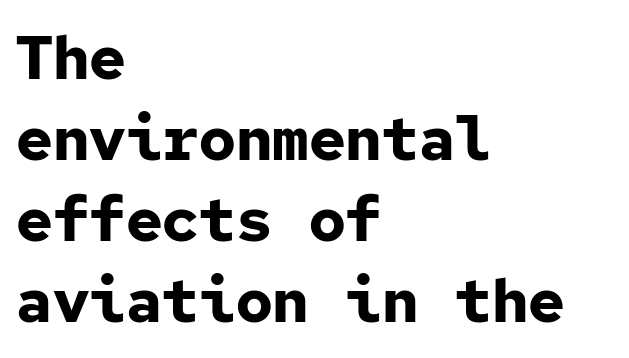
The image shows 61 px bold sans-serif type, upright, monospaced; set left-aligned, normal line spacing (1.33x), normal letter spacing, not underlined; low stroke contrast and a medium x-height.
